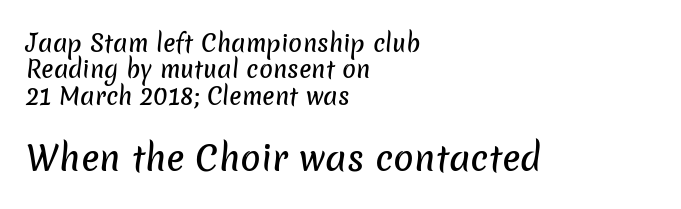
Q: Is the typeface a serif or a sans-serif typeface? A: Sans-serif.
Q: Is the text underlined? A: No.
Q: How is the paragraph aligned? A: Left-aligned.
Q: Is the spacing between letters normal or unusually wide? A: Normal.
Q: Is the spacing between lines tight, normal or loose? A: Tight.
Q: Which block of text is set in a larger size, the first (top) or the second (bottom)? A: The second (bottom) one.
Q: Width (condensed, normal, or wide)? A: Normal.
Q: Stroke contrast? A: Low.
Q: x-height? A: Medium.
Q: Monospaced? A: No.
